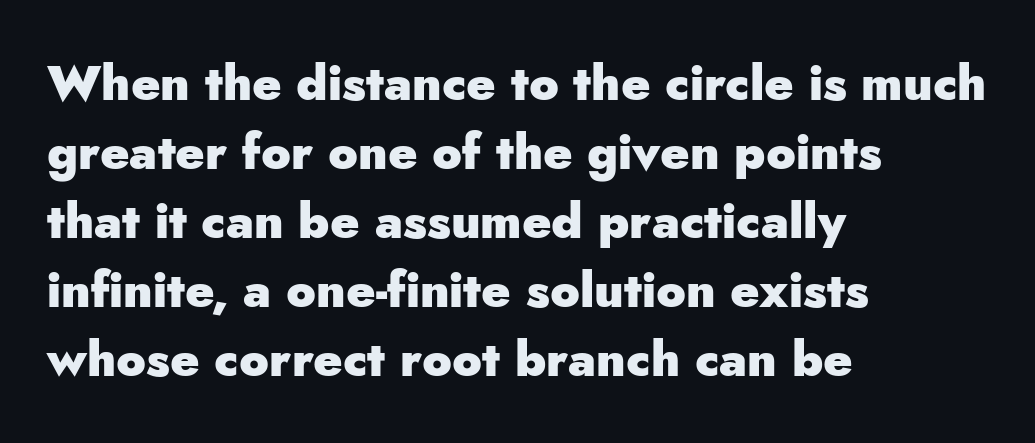
The image shows 49 px heavy sans-serif type, upright; set left-aligned, normal line spacing (1.41x), normal letter spacing, not underlined; low stroke contrast and a small x-height.
